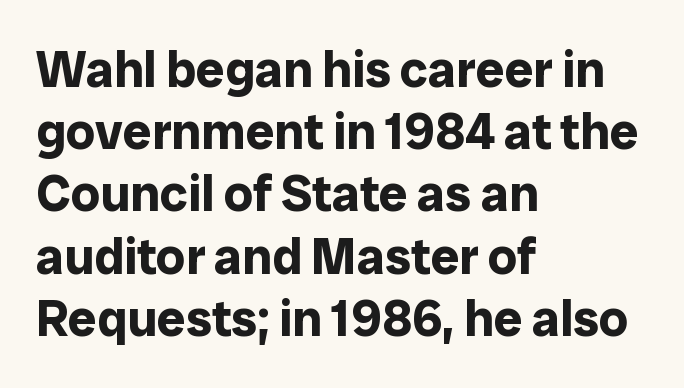
The image shows 51 px bold sans-serif type, upright; set left-aligned, line spacing 1.22x, normal letter spacing, not underlined; low stroke contrast and a medium x-height.
